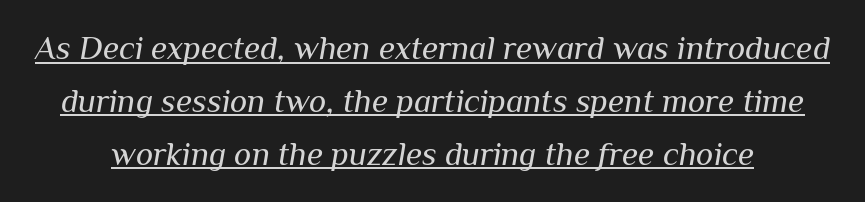
Q: Is the text bold? A: No.
Q: Is the text italic (slanted)? A: Yes, it leans right by about 10 degrees.
Q: Is the text underlined? A: Yes.
Q: Is the spacing between letters normal or unusually wide? A: Normal.
Q: Is the spacing between lines tight, normal or loose? A: Normal.
Q: Width (condensed, normal, or wide)? A: Normal.
Q: Stroke contrast? A: Medium.
Q: x-height? A: Medium.
Q: Monospaced? A: No.
